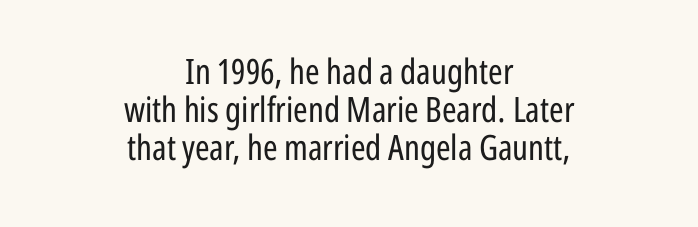
{"serif": "no", "italic": "no", "bold": "no", "weight": "regular", "width": "condensed", "stroke_contrast": "low", "x_height": "medium", "monospaced": "no", "underline": "no", "align": "center", "line_spacing": "tight", "line_spacing_ratio": 1.08, "letter_spacing": "normal", "letter_spacing_em": 0.0, "glyph_px": 35}
